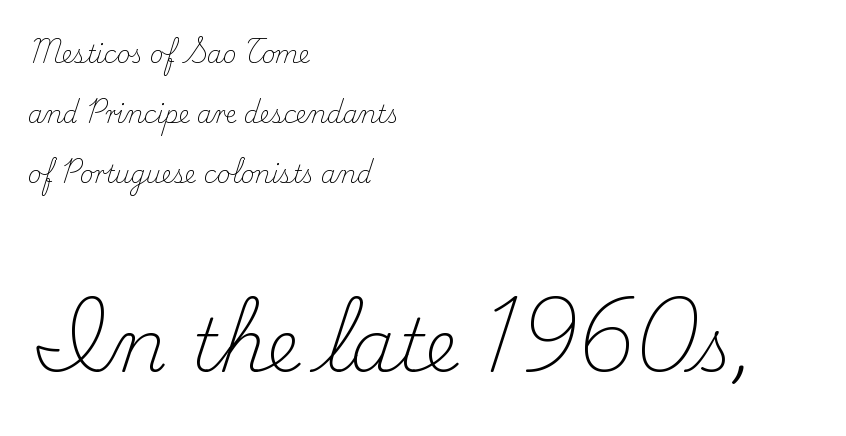
Is the lower block the larger one? Yes — the lower block carries the bigger type. Horizontal alignment here is leftward, the default for most running prose. The vertical gap from one line to the next is large. The font is comparable to plain body text, perhaps lighter. Descender tails drop into unmarked territory. Classification — serif.
